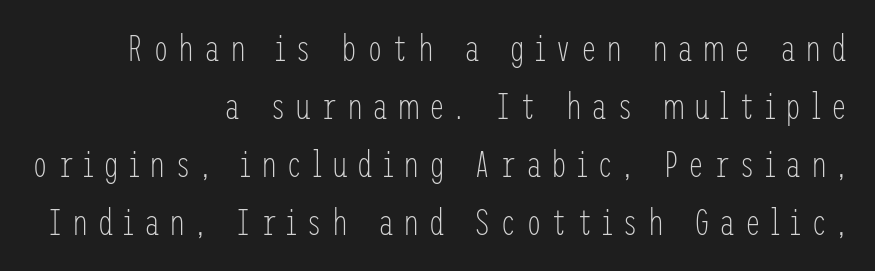
Serifs: no, the terminals of the letterforms are clean. How are the letters spaced? Widely, with obvious added tracking. Clear beneath every line of the passage. This rendering uses right alignment, leaving the left contour irregular.
